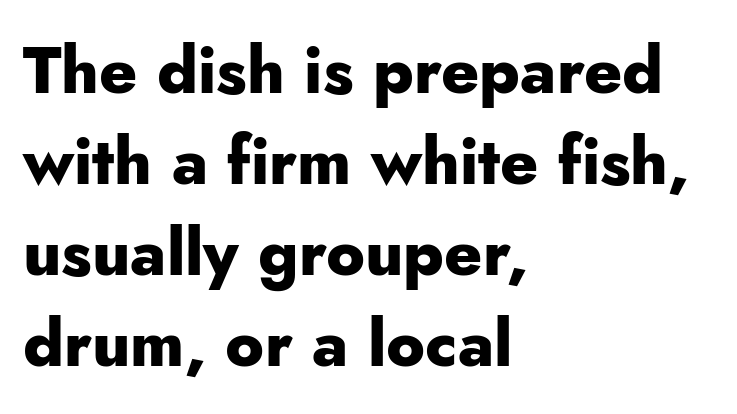
Regarding serifs, this sample does without them. Successive baselines arrive at the customary interval. Visually the block forms a straight wall on the left and a jagged coastline on the right. How heavy is the stroke? Heavy — this is a bold. Descender tails drop into unmarked territory.
